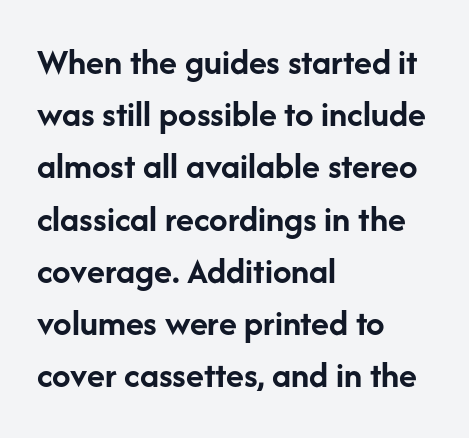
The image shows 37 px semibold sans-serif type, upright; set left-aligned, normal line spacing (1.41x), normal letter spacing, not underlined; low stroke contrast and a medium x-height.
